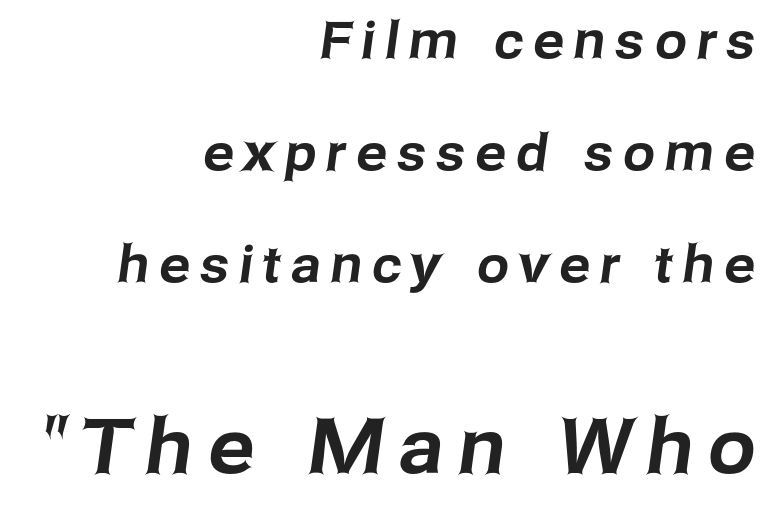
{"serif": "no", "width": "normal", "stroke_contrast": "low", "x_height": "medium", "monospaced": "no", "underline": "no", "align": "right", "line_spacing": "loose", "line_spacing_ratio": 2.2, "letter_spacing": "wide", "letter_spacing_em": 0.2, "larger_block": "second", "size_ratio": 1.49, "glyph_px": 76}
